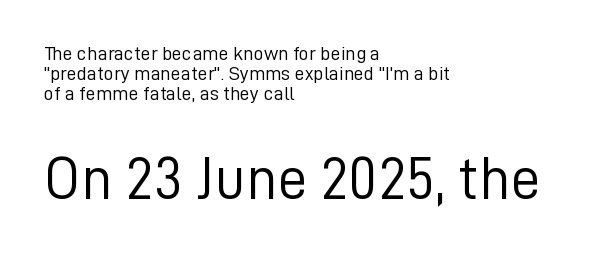
{"serif": "no", "italic": "no", "bold": "no", "weight": "light", "width": "normal", "stroke_contrast": "low", "x_height": "medium", "monospaced": "no", "underline": "no", "align": "left", "line_spacing": "tight", "line_spacing_ratio": 1.0, "letter_spacing": "normal", "letter_spacing_em": 0.0, "larger_block": "second", "size_ratio": 3.0, "glyph_px": 60}
